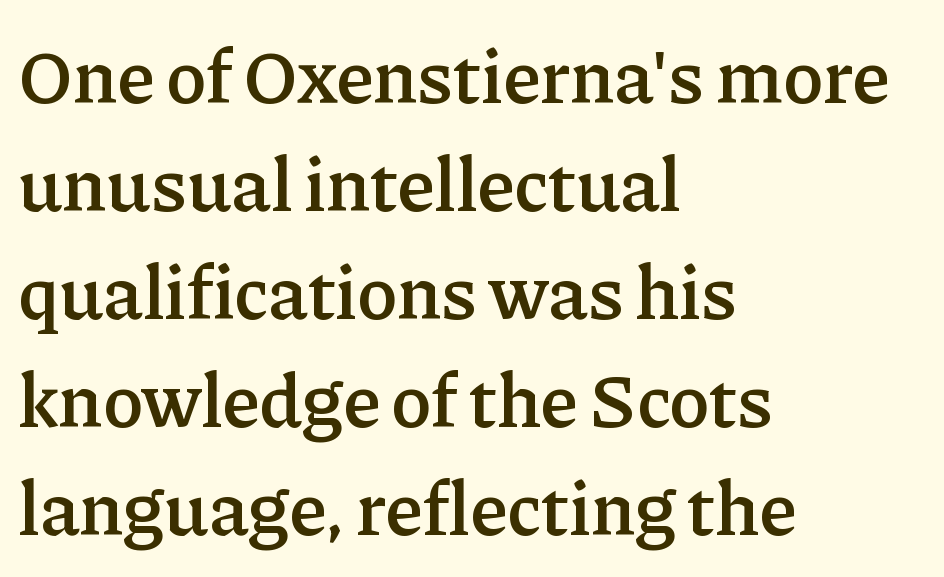
Q: Is the text bold? A: Semi-bold.
Q: Is the text italic (slanted)? A: No, it is upright.
Q: Is the typeface a serif or a sans-serif typeface? A: Serif.
Q: Is the text underlined? A: No.
Q: How is the paragraph aligned? A: Left-aligned.
Q: Is the spacing between letters normal or unusually wide? A: Normal.
Q: Is the spacing between lines tight, normal or loose? A: Normal.
Q: Width (condensed, normal, or wide)? A: Normal.
Q: Stroke contrast? A: Low.
Q: x-height? A: Medium.
Q: Monospaced? A: No.
